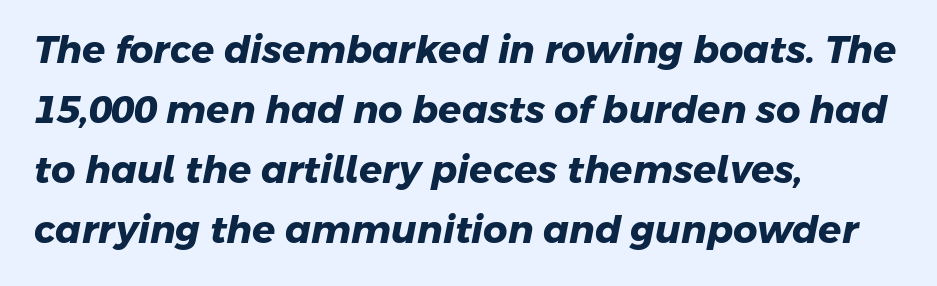
{"serif": "no", "bold": "yes", "weight": "heavy", "width": "normal", "stroke_contrast": "low", "x_height": "medium", "monospaced": "no", "underline": "no", "align": "left", "line_spacing": "normal", "line_spacing_ratio": 1.58, "letter_spacing": "normal", "letter_spacing_em": 0.0, "glyph_px": 38}
